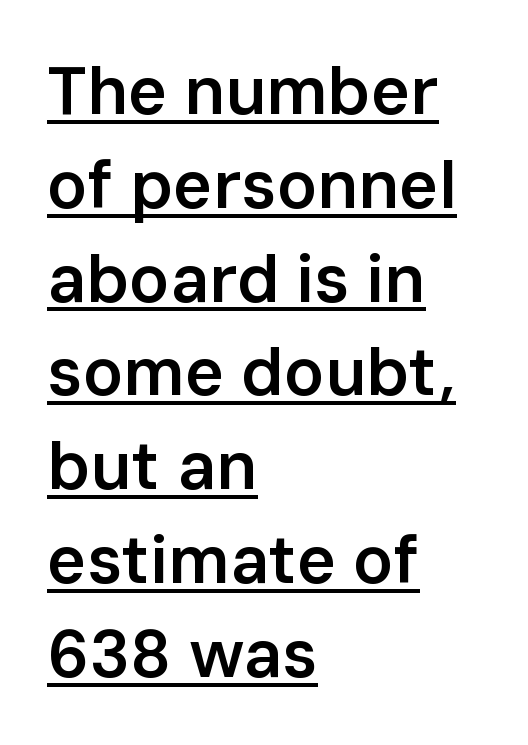
{"serif": "no", "italic": "no", "bold": "semi", "weight": "semibold", "width": "normal", "stroke_contrast": "low", "x_height": "medium", "monospaced": "no", "underline": "yes", "align": "left", "line_spacing": "normal", "line_spacing_ratio": 1.4, "letter_spacing": "normal", "letter_spacing_em": 0.0, "glyph_px": 67}
